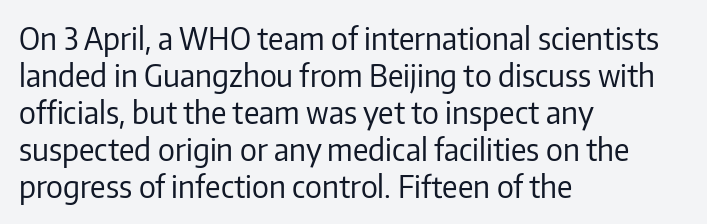
{"serif": "no", "italic": "no", "bold": "no", "weight": "regular", "width": "normal", "stroke_contrast": "low", "x_height": "medium", "monospaced": "no", "underline": "no", "align": "left", "line_spacing_ratio": 1.23, "letter_spacing": "normal", "letter_spacing_em": 0.0, "glyph_px": 30}
